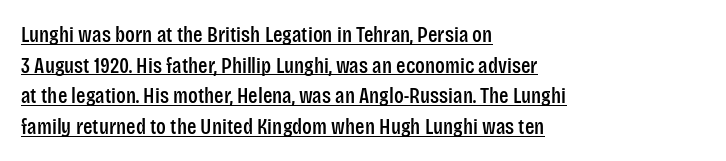
{"italic": "no", "underline": "yes", "align": "left", "line_spacing": "normal", "line_spacing_ratio": 1.39, "letter_spacing": "normal", "letter_spacing_em": 0.0, "glyph_px": 22}
